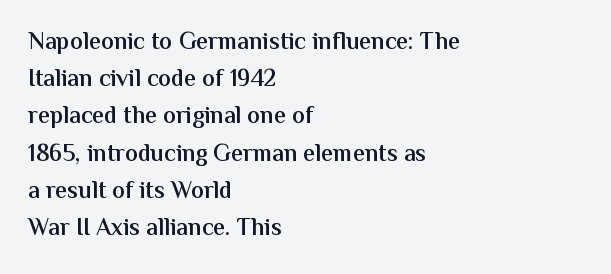
If you measured baseline to baseline, you'd find a middling distance. Summary of weight: moderately heavy, a semibold. Horizontal alignment here is leftward, the default for most running prose. Beneath every word, the page is bare.
